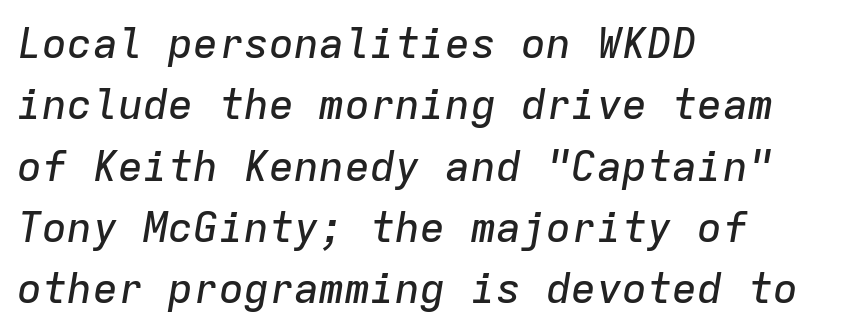
Horizontal alignment here is leftward, the default for most running prose. The lines sit at an ordinary, default distance from one another. A typesetter would call this zero additional tracking. The passage shown is typed in a monospace face where columns stay perfectly aligned. The typography opts for an oblique posture over an upright one. The area under the type is left untouched.
